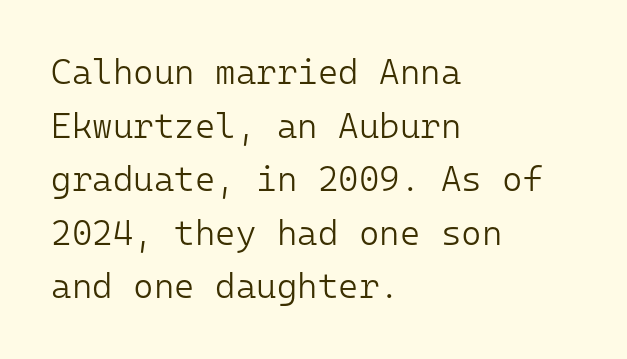
{"serif": "no", "italic": "no", "bold": "no", "weight": "light", "width": "normal", "stroke_contrast": "low", "x_height": "medium", "monospaced": "yes", "underline": "no", "align": "left", "line_spacing": "normal", "line_spacing_ratio": 1.53, "letter_spacing": "normal", "letter_spacing_em": 0.0, "glyph_px": 35}
